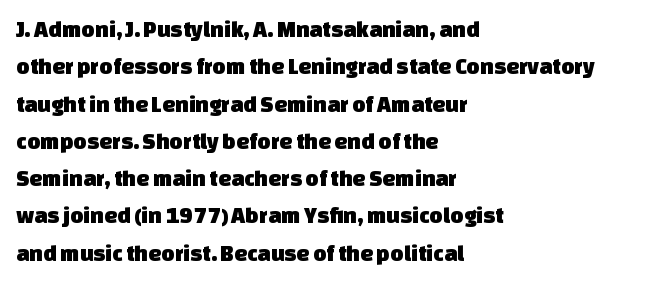
The image shows 23 px text type; set left-aligned, normal line spacing (1.62x), normal letter spacing, not underlined.
